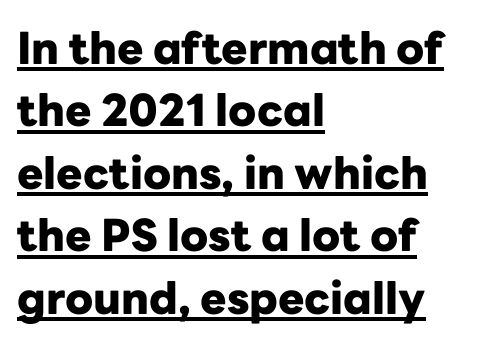
{"serif": "no", "italic": "no", "bold": "yes", "weight": "heavy", "width": "normal", "stroke_contrast": "low", "x_height": "medium", "monospaced": "no", "underline": "yes", "align": "left", "line_spacing": "normal", "line_spacing_ratio": 1.42, "letter_spacing": "normal", "letter_spacing_em": 0.0, "glyph_px": 44}
